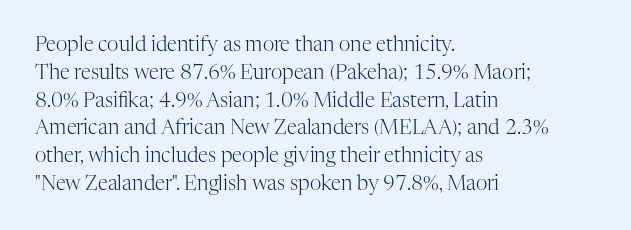
Q: Is the text bold? A: No.
Q: Is the text italic (slanted)? A: No, it is upright.
Q: Is the text underlined? A: No.
Q: How is the paragraph aligned? A: Left-aligned.
Q: Is the spacing between letters normal or unusually wide? A: Normal.
Q: Is the spacing between lines tight, normal or loose? A: Normal.
